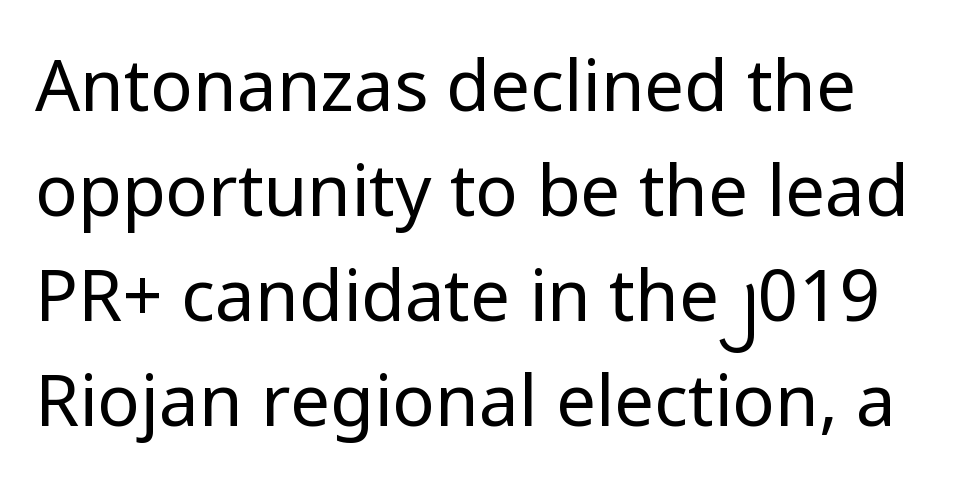
{"serif": "no", "italic": "no", "bold": "no", "weight": "regular", "width": "normal", "stroke_contrast": "low", "x_height": "medium", "monospaced": "no", "underline": "no", "line_spacing": "normal", "line_spacing_ratio": 1.48, "letter_spacing": "normal", "letter_spacing_em": 0.0, "glyph_px": 71}
